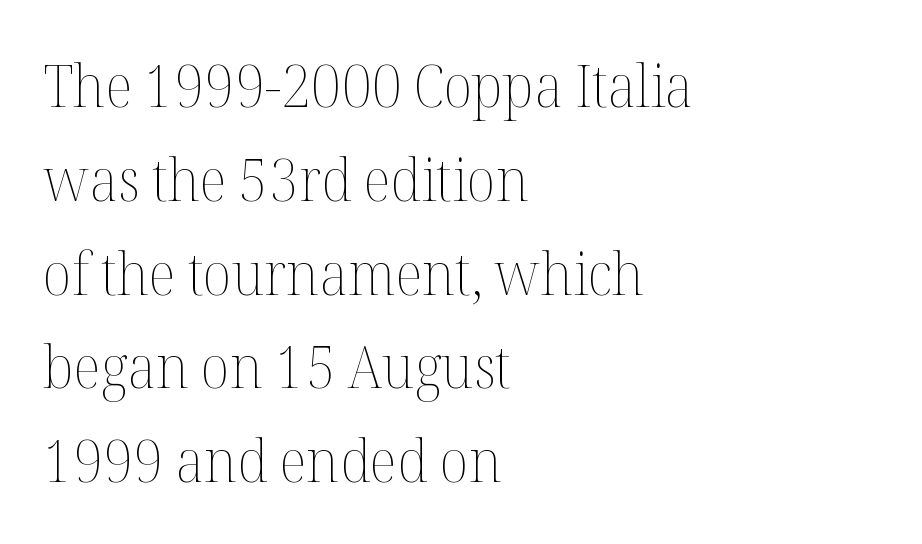
Q: Is the text bold? A: No.
Q: Is the text italic (slanted)? A: No, it is upright.
Q: Is the text underlined? A: No.
Q: How is the paragraph aligned? A: Left-aligned.
Q: Is the spacing between letters normal or unusually wide? A: Normal.
Q: Is the spacing between lines tight, normal or loose? A: Normal.
Q: Width (condensed, normal, or wide)? A: Normal.
Q: Stroke contrast? A: Medium.
Q: x-height? A: Medium.
Q: Monospaced? A: No.
